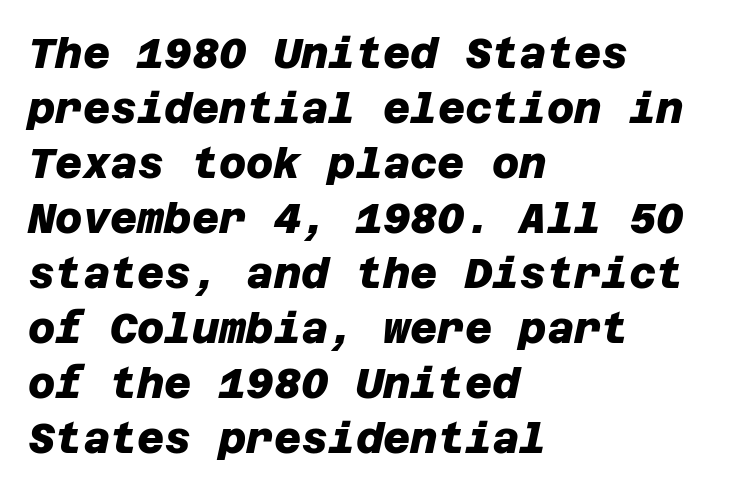
Q: Is the text bold? A: Yes.
Q: Is the typeface a serif or a sans-serif typeface? A: Sans-serif.
Q: Is the text underlined? A: No.
Q: How is the paragraph aligned? A: Left-aligned.
Q: Is the spacing between letters normal or unusually wide? A: Normal.
Q: Is the spacing between lines tight, normal or loose? A: Normal.
Q: Width (condensed, normal, or wide)? A: Normal.
Q: Stroke contrast? A: Low.
Q: x-height? A: Large.
